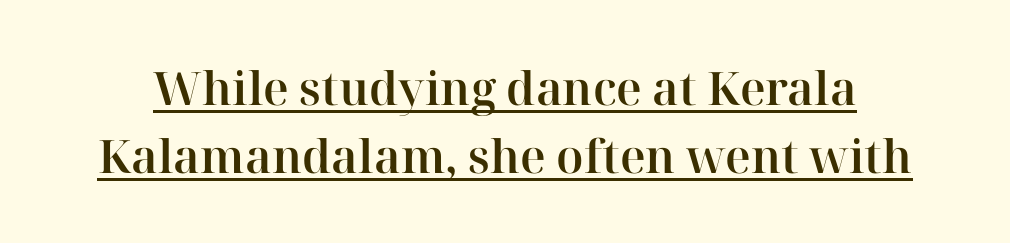
Ordinary non-slanted type is in use. Is this a fixed-width face? No — the glyphs have proportional, varying widths. Caption: standard tracking, unaltered. Line spacing here is normal.
